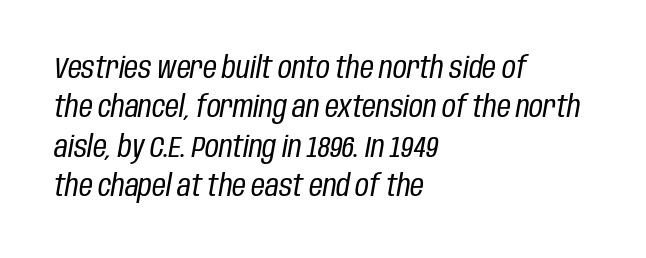
Quick note: underline off. In terms of posture, this sample is oblique. Spacing verdict: proportional, widths tailored to each character. Default kerning and tracking; the words read as compact shapes. A light-to-regular cut is what we see here. A classic flush-left, rag-right setting is used for this passage.
